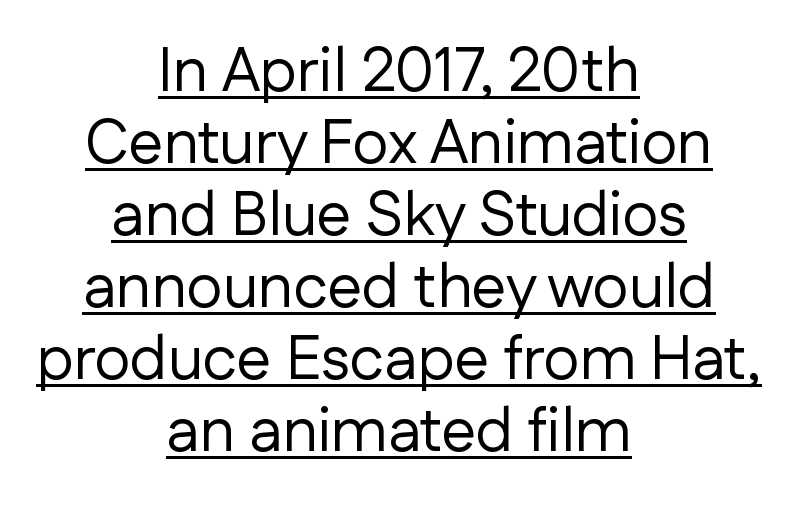
This sample uses plain, unmodified letter spacing. Spacing verdict: proportional, widths tailored to each character. This is underlined copy, the kind a proofreader might mark for attention. Heaviness? Minimal to ordinary, like unemphasized prose. The text was rendered using a sans face with plain stroke endings. The typesetter chose a symmetrical, centered arrangement here.
